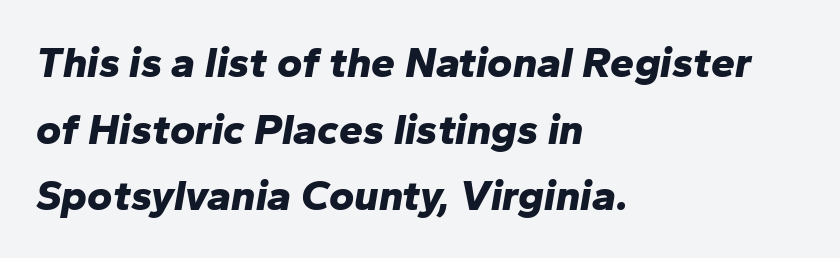
The image shows 43 px bold type, italic (leaning right); set left-aligned, normal line spacing (1.55x), normal letter spacing, not underlined; low stroke contrast and a medium x-height.
